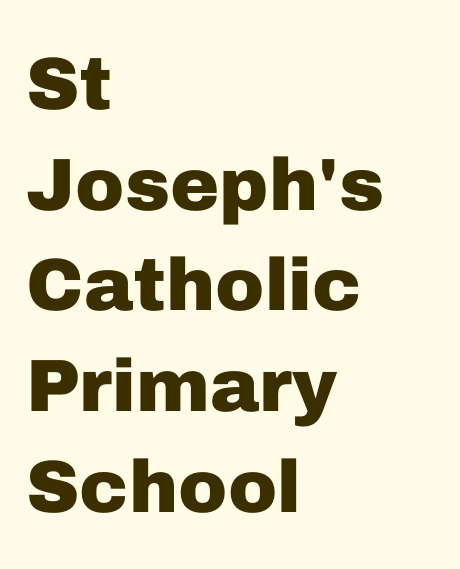
Think of a printed novel: that variable character pitch is what you see here. Line starts are locked; line ends wander. The font's upright variant was chosen for this text. The strokes are fattened all the way to bold.
